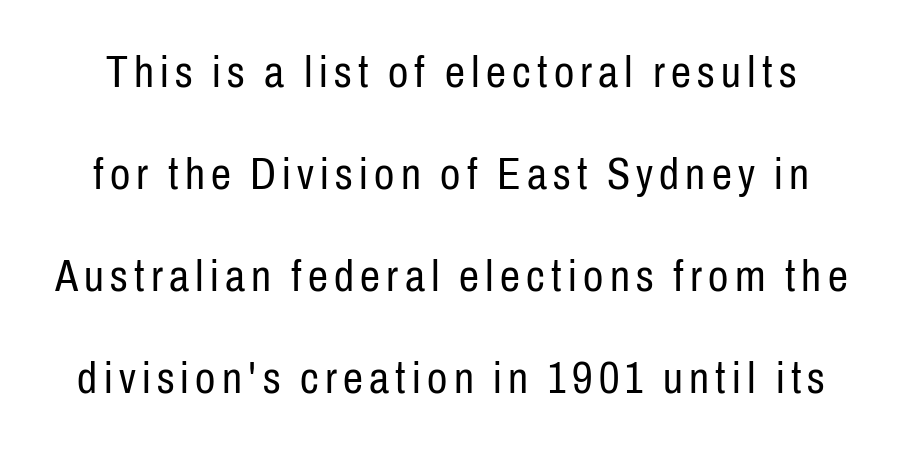
The space between consecutive lines is lavish. The baseline area is clear. A typesetter would label this face a sans. In terms of posture, this sample is upright. The weight would be labelled regular, book, light, or lighter still.
